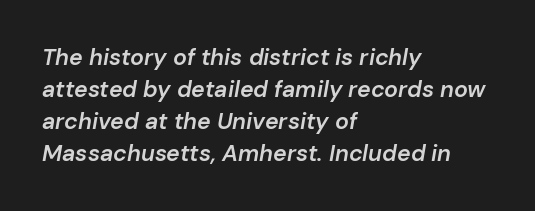
The image shows 23 px text type, italic (leaning right); set left-aligned, normal line spacing (1.39x), normal letter spacing, not underlined.
